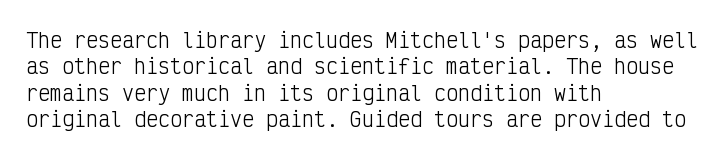
Characters remain perfectly vertical along every line. Rows of type keep a routine distance in the vertical direction. The face looks like a standard text weight, possibly lighter. Letter spacing: default. Each row of text sits above clean, open space.
